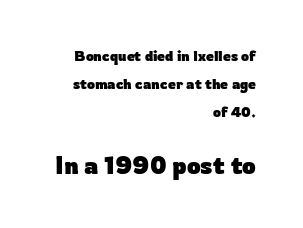
The image shows 24 px bold type, upright; set right-aligned, loose line spacing (2.0x), normal letter spacing, not underlined; the second (bottom) block is 1.71x larger.
